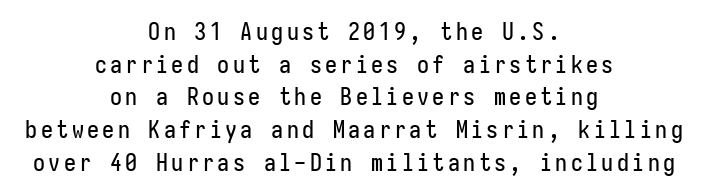
Q: Is the text italic (slanted)? A: No, it is upright.
Q: Is the text underlined? A: No.
Q: How is the paragraph aligned? A: Centered.
Q: Is the spacing between lines tight, normal or loose? A: Normal.
